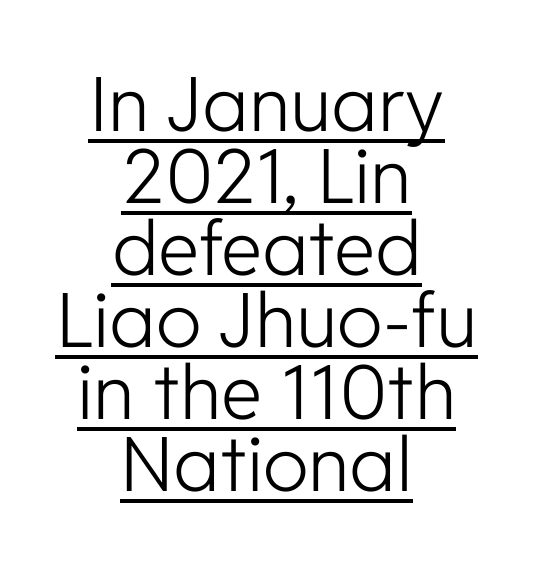
The image shows 75 px light sans-serif type, upright; set centered, tight line spacing (0.96x), normal letter spacing, underlined; low stroke contrast and a medium x-height.
